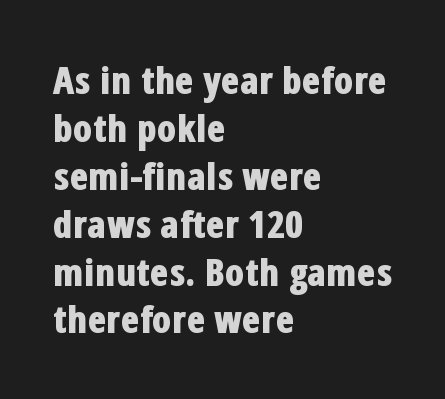
Q: Is the text bold? A: Yes.
Q: Is the text italic (slanted)? A: No, it is upright.
Q: Is the typeface a serif or a sans-serif typeface? A: Sans-serif.
Q: Is the text underlined? A: No.
Q: How is the paragraph aligned? A: Left-aligned.
Q: Is the spacing between letters normal or unusually wide? A: Normal.
Q: Is the spacing between lines tight, normal or loose? A: Normal.
Q: Width (condensed, normal, or wide)? A: Condensed.
Q: Stroke contrast? A: Low.
Q: x-height? A: Medium.
Q: Monospaced? A: No.
